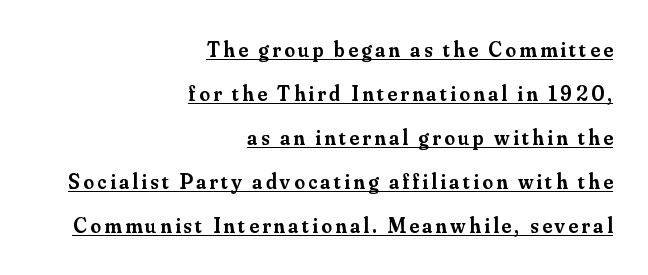
{"italic": "no", "bold": "semi", "underline": "yes", "align": "right", "line_spacing": "loose", "line_spacing_ratio": 2.09, "glyph_px": 21}
